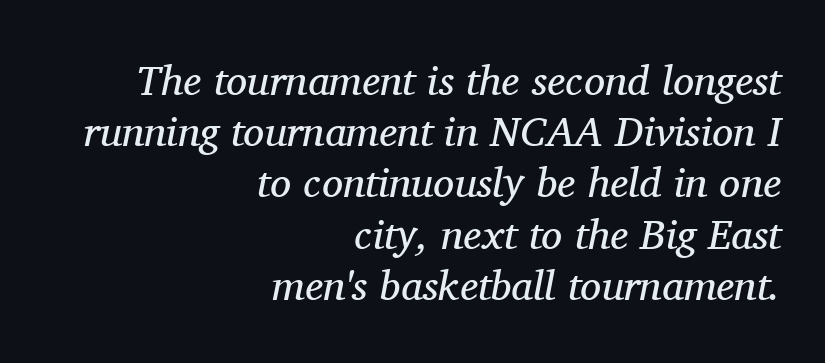
Q: Is the text bold? A: No.
Q: Is the text italic (slanted)? A: Yes, it leans right by about 11 degrees.
Q: Is the typeface a serif or a sans-serif typeface? A: Serif.
Q: Is the text underlined? A: No.
Q: How is the paragraph aligned? A: Right-aligned.
Q: Is the spacing between letters normal or unusually wide? A: Normal.
Q: Width (condensed, normal, or wide)? A: Normal.
Q: Stroke contrast? A: Medium.
Q: x-height? A: Medium.
Q: Monospaced? A: No.
